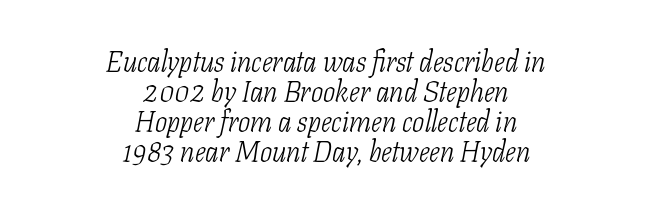
Layout note: lines centered. The face used here is rendered with its standard letterfit. No heavy texture on the line: the type isn't bold. Check the space under the baseline: it is left empty.
